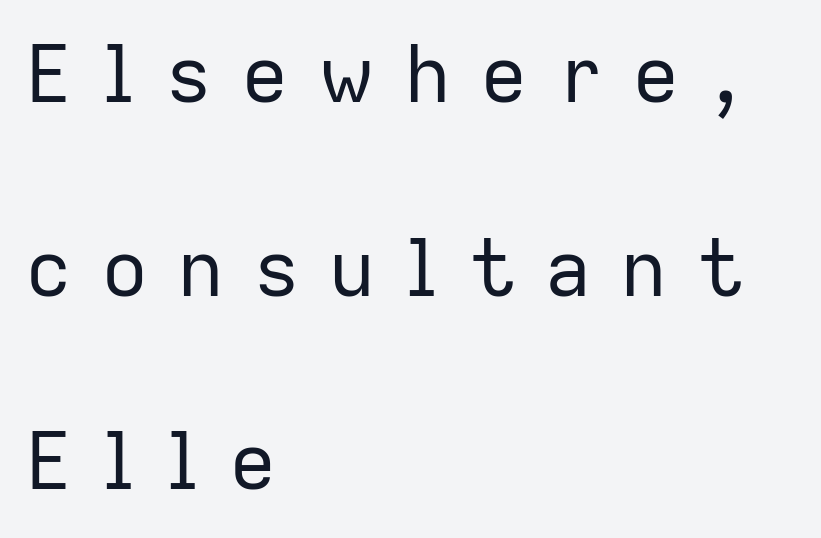
{"serif": "no", "italic": "no", "bold": "no", "weight": "regular", "width": "normal", "stroke_contrast": "low", "x_height": "medium", "monospaced": "no", "underline": "no", "align": "left", "line_spacing": "loose", "line_spacing_ratio": 2.45, "letter_spacing": "wide", "letter_spacing_em": 0.36, "glyph_px": 79}
